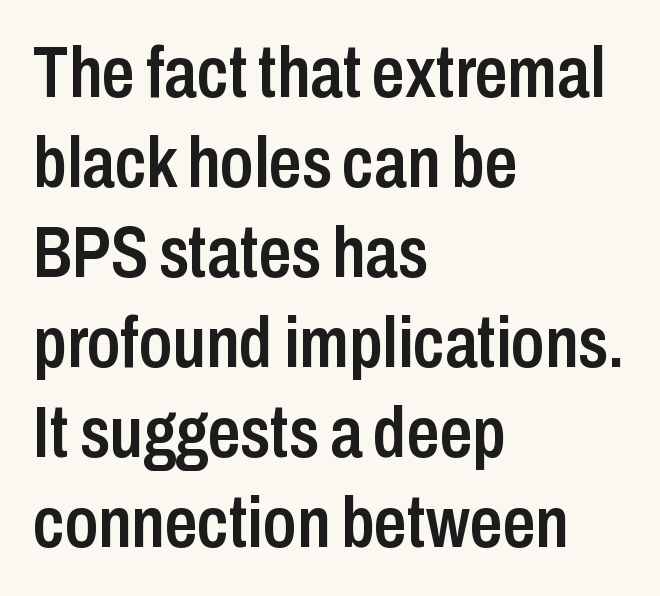
The passage shown has conventional tracking throughout. Quick note: not italic, upright. The line-height multiplier appears to be the usual default. Do the characters align in a grid? No, the font is proportional.
